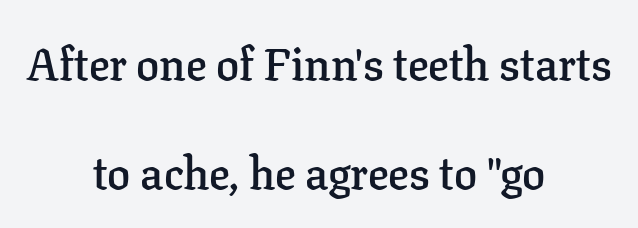
Character widths vary here, with narrow letters taking less room than wide ones. Serif or sans? Serif — the stroke terminals have little feet. As a designer I'd log this as weight 600, semibold. These lines stack symmetrically, like a column narrowing and widening about its center. The zone under the glyphs is completely vacant. The designer dialed line spacing up above the default.
